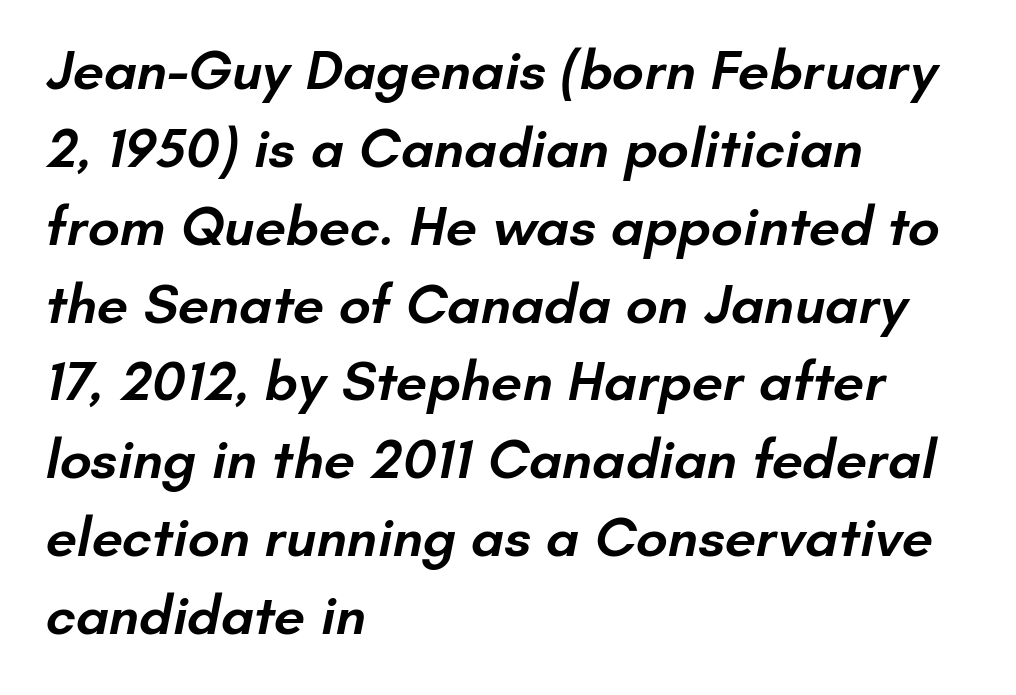
Compared with an ordinary text face, these strokes are moderately heavier — a semibold. Does the copy run flush right? No — it runs flush left. Standard letterfit; no display-style spreading of the glyphs. Check where the strokes stop: nothing finishes them off — pure sans. Character widths vary here, with narrow letters taking less room than wide ones. The string is rendered with underlining switched off.
